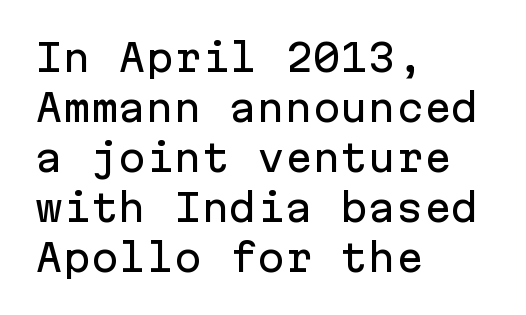
The lines are quadded left. Nope, no serifs anywhere on these letters. Looks like terminal output: every glyph gets an equal slot. Check the space under the baseline: it is left empty. Normally led — the rows are evenly, conventionally spaced.
